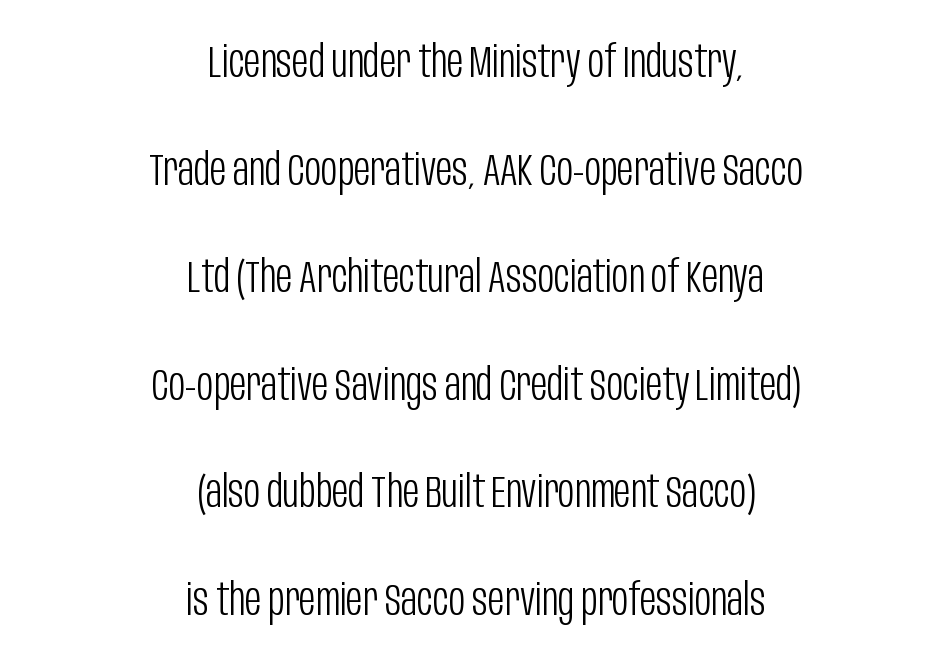
This block would shrink considerably if given ordinary leading; it's expanded now. The string is rendered with underlining switched off. A typesetter would mark this as roman, not italic. Is the letter spacing exaggerated? No — it looks like the ordinary default. Each letter keeps its own natural width here, so spacing adapts to shape.
